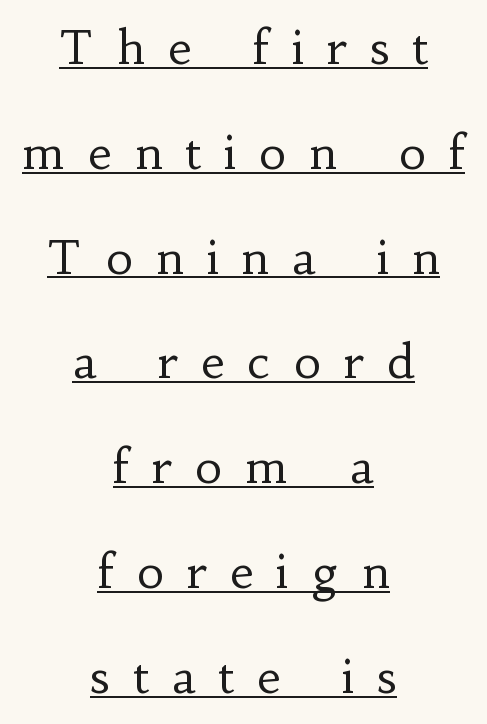
Ink coverage per letter is moderate at most. Looks like regular typesetting: each glyph gets only the width it needs. The typeface chosen for these lines features serifs. Posture: upright roman. This sample carries an underscore along the baseline area. Inter-character spacing is expanded well beyond the font's built-in metrics.
